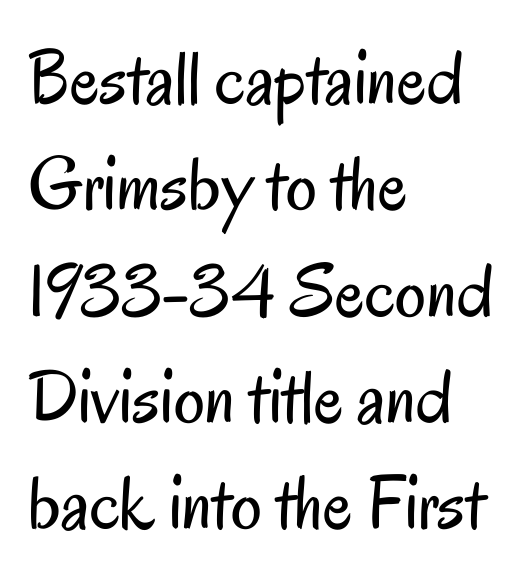
The line-height multiplier appears to be the usual default. Notice how the passage keeps a crisp vertical edge on the left only. A typesetter would mark this as roman, not italic. The text was rendered using a sans face with plain stroke endings.
